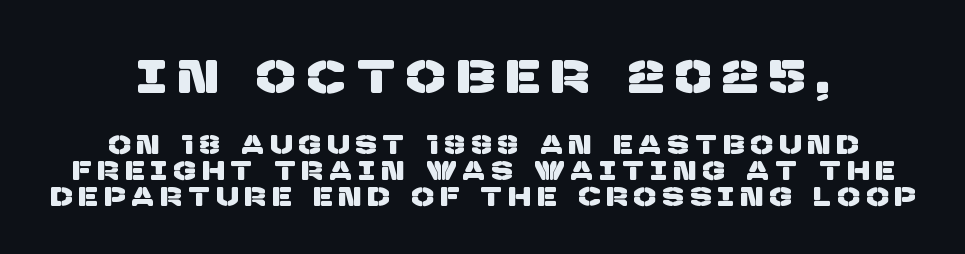
{"serif": "no", "width": "normal", "stroke_contrast": "low", "x_height": "large", "monospaced": "no", "underline": "no", "line_spacing": "tight", "line_spacing_ratio": 0.99, "letter_spacing": "wide", "letter_spacing_em": 0.27, "larger_block": "first", "size_ratio": 1.77, "glyph_px": 46}
